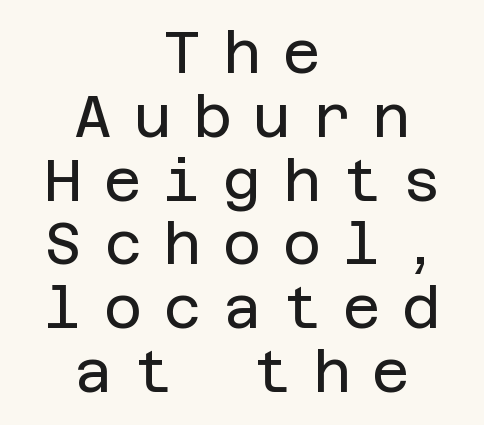
The image shows 58 px regular-weight sans-serif type, upright; set centered, tight line spacing (1.1x), unusually wide letter spacing (+0.38 em), not underlined; low stroke contrast and a large x-height.
